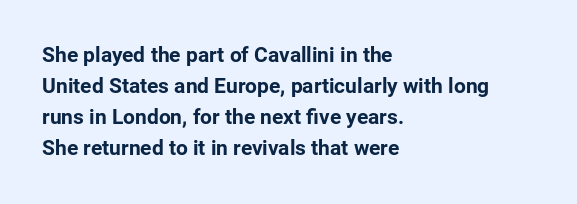
Q: Is the text bold? A: Yes.
Q: Is the text italic (slanted)? A: No, it is upright.
Q: Is the text underlined? A: No.
Q: How is the paragraph aligned? A: Left-aligned.
Q: Is the spacing between letters normal or unusually wide? A: Normal.
Q: Is the spacing between lines tight, normal or loose? A: Normal.
